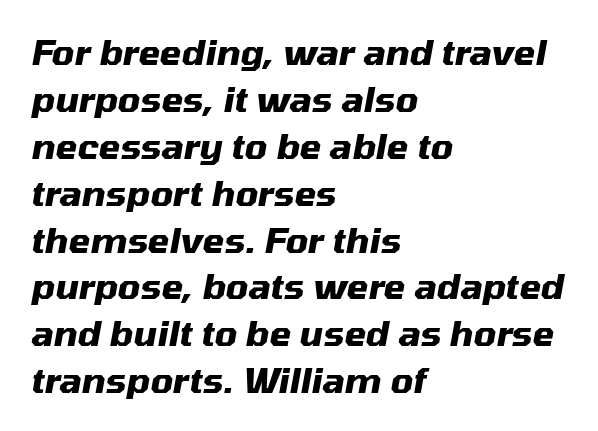
Compared with a centered layout, this one pins lines to the left instead. The passage shown stacks its lines at a standard gap. The lettering tilts uniformly, giving the passage an italic look. Lines of text with bare space underneath. Tracking value appears to be zero — textbook default spacing.
